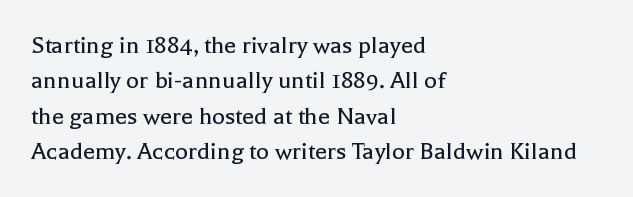
{"italic": "no", "bold": "no", "underline": "no", "align": "left", "line_spacing": "normal", "line_spacing_ratio": 1.31, "letter_spacing": "normal", "letter_spacing_em": 0.0, "glyph_px": 27}
